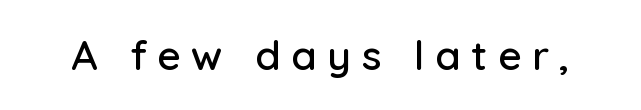
{"serif": "no", "italic": "no", "width": "normal", "stroke_contrast": "low", "x_height": "medium", "monospaced": "no", "underline": "no", "letter_spacing": "wide", "letter_spacing_em": 0.26, "glyph_px": 41}
